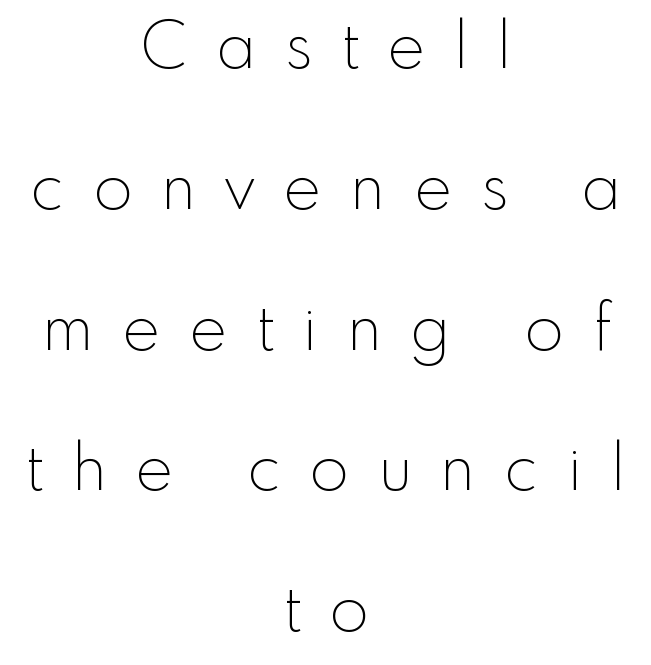
{"serif": "no", "italic": "no", "bold": "no", "weight": "thin", "width": "normal", "x_height": "small", "monospaced": "no", "underline": "no", "align": "center", "line_spacing": "loose", "line_spacing_ratio": 2.2, "letter_spacing": "wide", "letter_spacing_em": 0.45, "glyph_px": 64}
